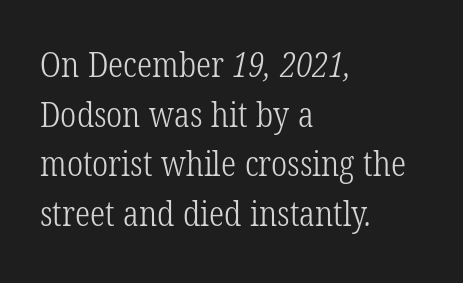
Q: Is the text bold? A: No.
Q: Is the typeface a serif or a sans-serif typeface? A: Serif.
Q: Is the text underlined? A: No.
Q: How is the paragraph aligned? A: Left-aligned.
Q: Is the spacing between letters normal or unusually wide? A: Normal.
Q: Is the spacing between lines tight, normal or loose? A: Normal.
Q: Width (condensed, normal, or wide)? A: Condensed.
Q: Stroke contrast? A: Low.
Q: x-height? A: Medium.
Q: Monospaced? A: No.
